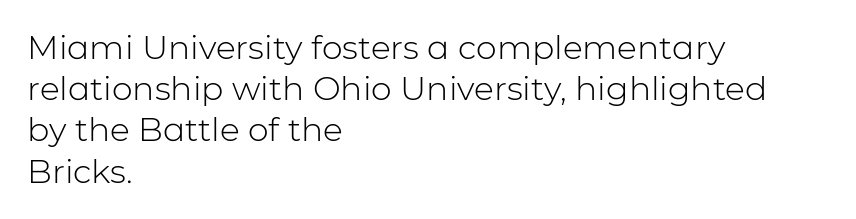
The image shows 33 px light sans-serif type, upright; set left-aligned, normal line spacing (1.25x), normal letter spacing, not underlined; low stroke contrast and a medium x-height.
